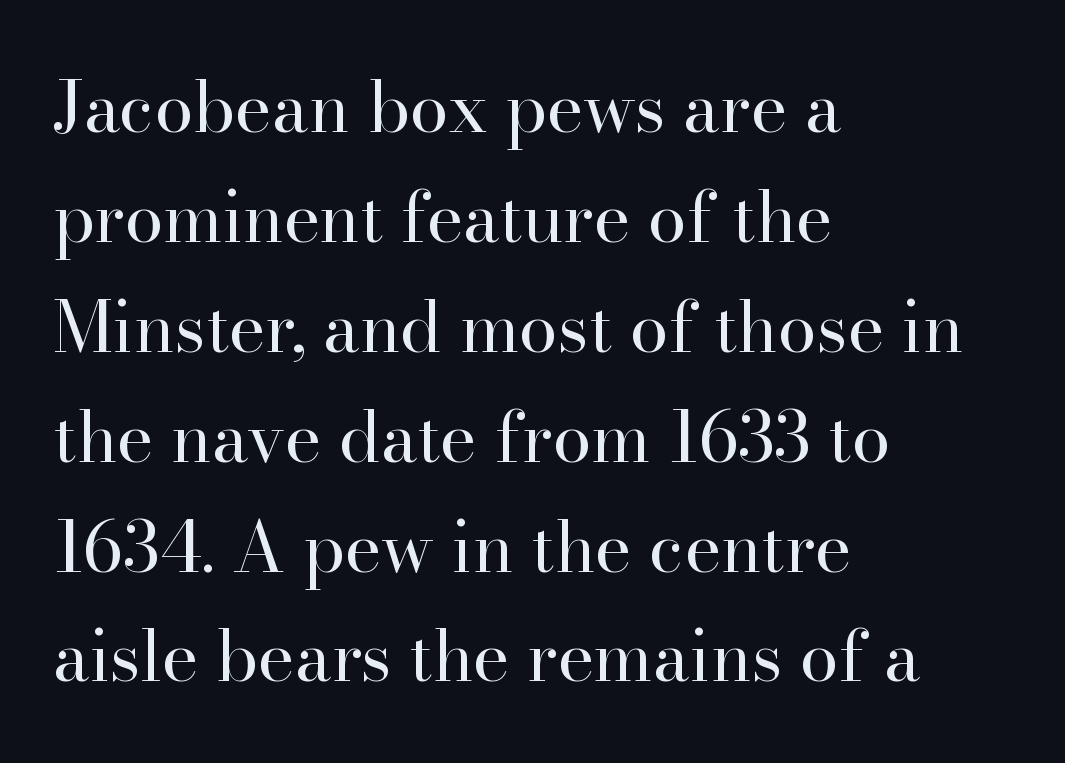
The image shows 70 px regular-weight serif type, upright; set left-aligned, normal line spacing (1.57x), normal letter spacing, not underlined; high stroke contrast and a small x-height.
